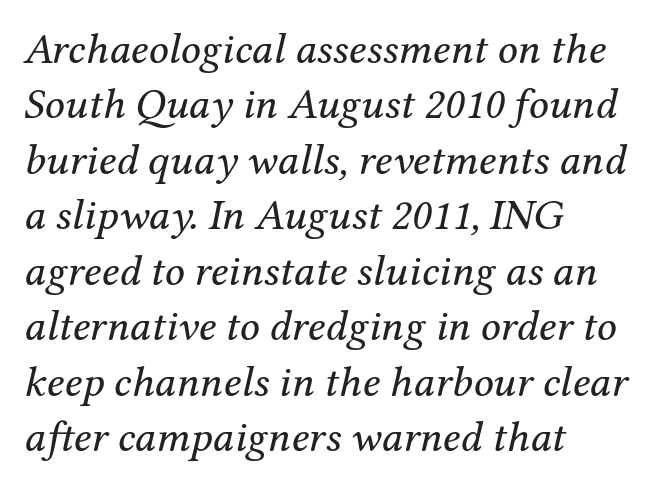
Q: Is the text bold? A: No.
Q: Is the text italic (slanted)? A: Yes, it leans right by about 12 degrees.
Q: Is the typeface a serif or a sans-serif typeface? A: Serif.
Q: Is the text underlined? A: No.
Q: How is the paragraph aligned? A: Left-aligned.
Q: Is the spacing between letters normal or unusually wide? A: Normal.
Q: Is the spacing between lines tight, normal or loose? A: Normal.
Q: Width (condensed, normal, or wide)? A: Normal.
Q: Stroke contrast? A: Medium.
Q: x-height? A: Medium.
Q: Monospaced? A: No.
